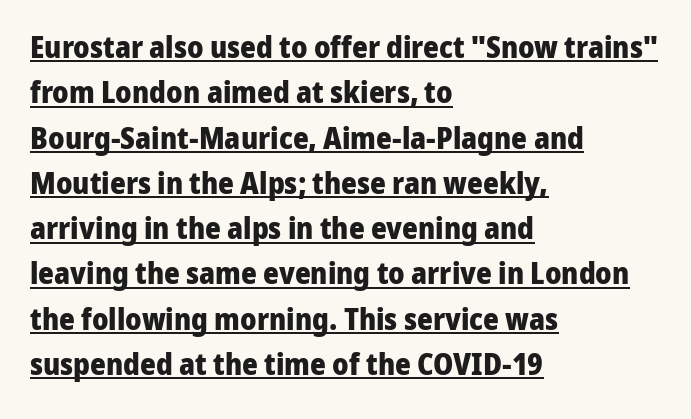
These lines are composed in type without serifs. Line starts are locked; line ends wander. Tracking here is standard; glyphs follow each other at the usual distance. As a designer I'd log this as weight 700, bold.
